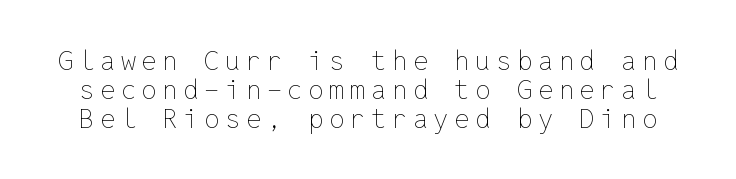
The image shows 27 px text type, upright; set tight line spacing (1.08x), unusually wide letter spacing (+0.21 em), not underlined.
